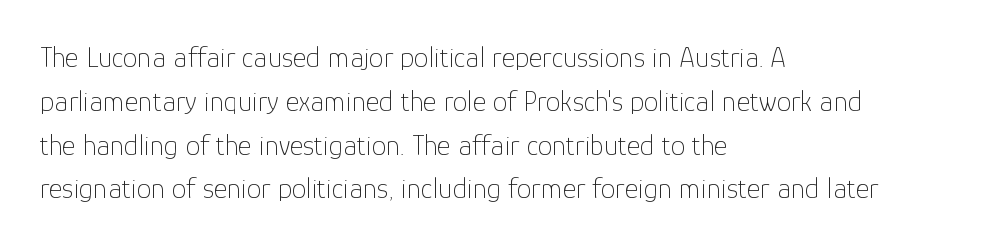
Q: Is the text bold? A: No.
Q: Is the text italic (slanted)? A: No, it is upright.
Q: Is the typeface a serif or a sans-serif typeface? A: Sans-serif.
Q: Is the text underlined? A: No.
Q: How is the paragraph aligned? A: Left-aligned.
Q: Is the spacing between letters normal or unusually wide? A: Normal.
Q: Is the spacing between lines tight, normal or loose? A: Normal.
Q: Width (condensed, normal, or wide)? A: Normal.
Q: Stroke contrast? A: Low.
Q: x-height? A: Medium.
Q: Monospaced? A: No.
